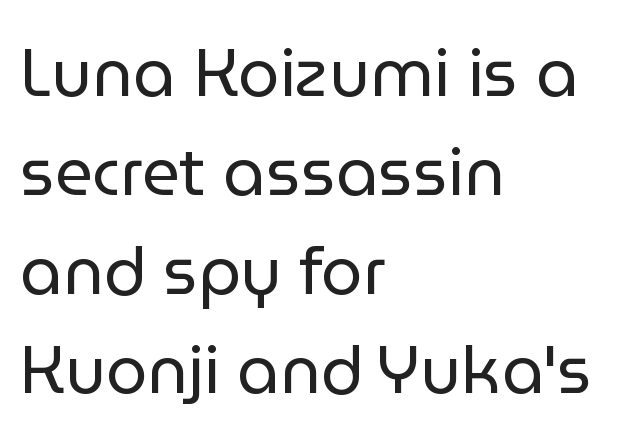
{"serif": "no", "italic": "no", "bold": "no", "weight": "regular", "width": "normal", "stroke_contrast": "low", "x_height": "medium", "monospaced": "no", "underline": "no", "align": "left", "line_spacing": "normal", "line_spacing_ratio": 1.5, "letter_spacing": "normal", "letter_spacing_em": 0.0, "glyph_px": 66}
